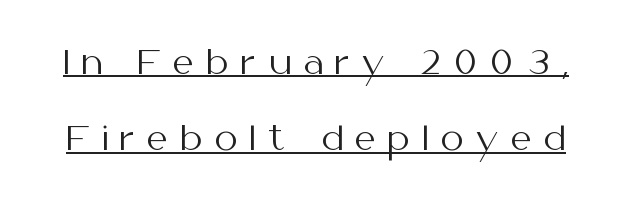
The image shows 33 px regular-weight sans-serif type, upright; set loose line spacing (2.31x), unusually wide letter spacing (+0.37 em), underlined; medium stroke contrast and a medium x-height.
